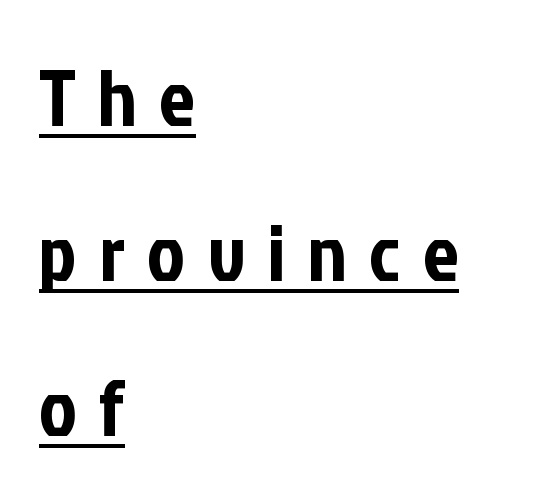
The image shows 80 px condensed sans-serif type, upright; set left-aligned, loose line spacing (1.94x), unusually wide letter spacing (+0.28 em), underlined; low stroke contrast and a medium x-height.
